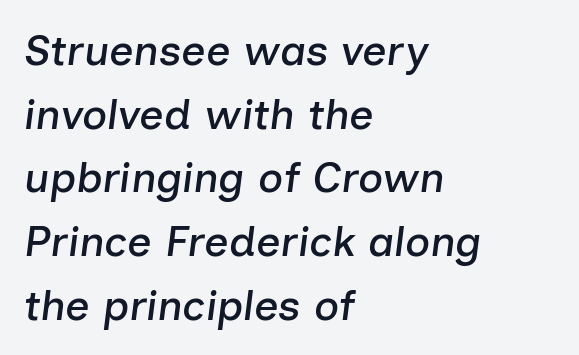
The image shows 43 px text type, italic (leaning right); set left-aligned, normal line spacing (1.48x), normal letter spacing, not underlined; low stroke contrast and a medium x-height.
